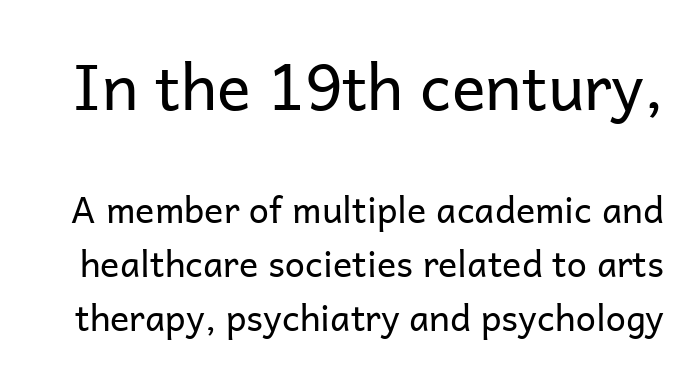
Q: Is the text bold? A: No.
Q: Is the text italic (slanted)? A: No, it is upright.
Q: Is the typeface a serif or a sans-serif typeface? A: Sans-serif.
Q: Is the text underlined? A: No.
Q: Is the spacing between letters normal or unusually wide? A: Normal.
Q: Is the spacing between lines tight, normal or loose? A: Normal.
Q: Which block of text is set in a larger size, the first (top) or the second (bottom)? A: The first (top) one.
Q: Width (condensed, normal, or wide)? A: Normal.
Q: Stroke contrast? A: Low.
Q: x-height? A: Medium.
Q: Monospaced? A: No.
